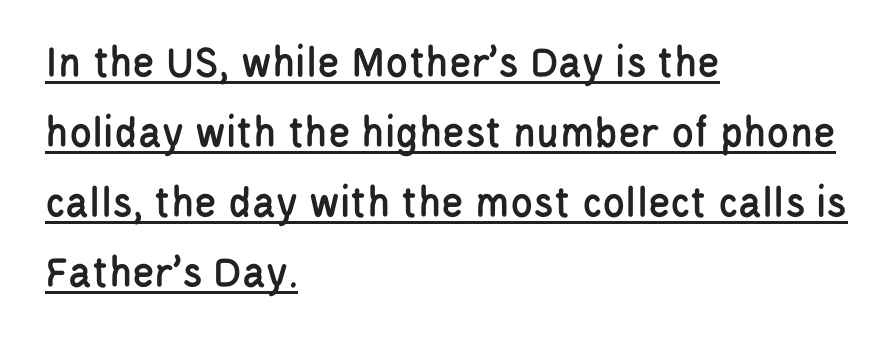
The image shows 46 px condensed sans-serif type, upright; set left-aligned, normal line spacing (1.52x), normal letter spacing, underlined; low stroke contrast and a large x-height.
